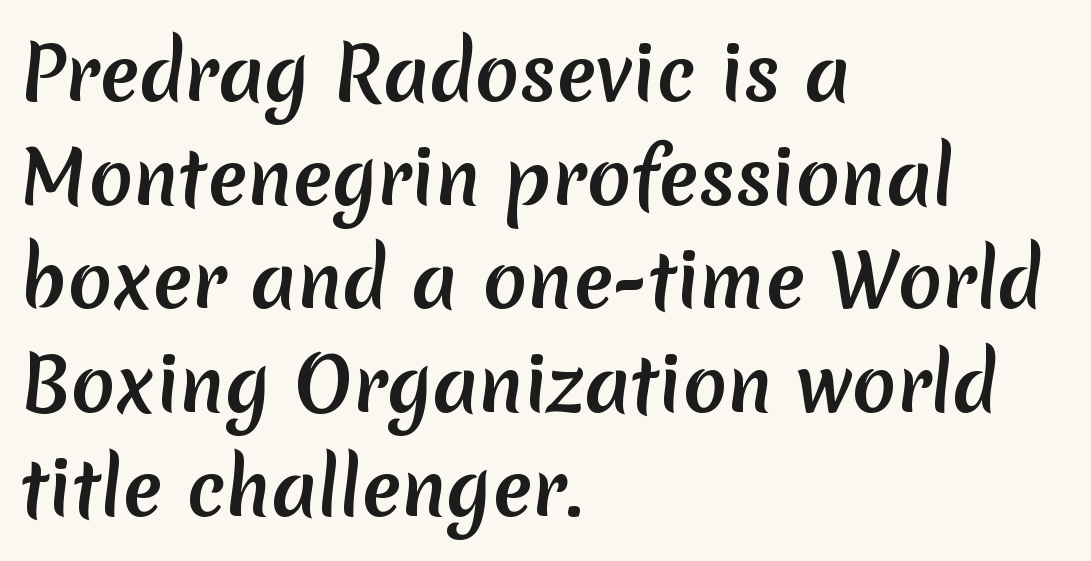
The image shows 73 px semibold sans-serif type; set left-aligned, normal line spacing (1.42x), normal letter spacing, not underlined; low stroke contrast and a medium x-height.
